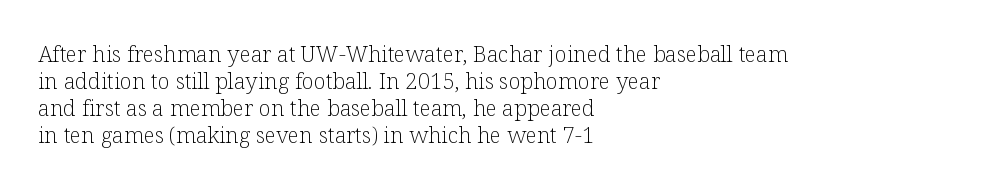
{"italic": "no", "bold": "no", "underline": "no", "align": "left", "line_spacing_ratio": 1.22, "letter_spacing": "normal", "letter_spacing_em": 0.0, "glyph_px": 22}
